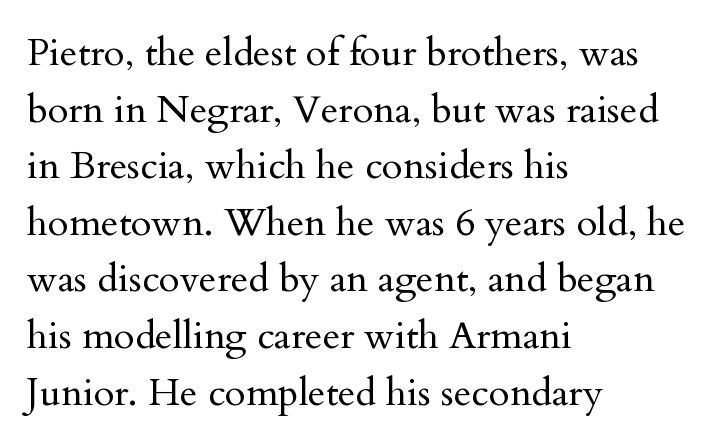
Q: Is the text bold? A: No.
Q: Is the text italic (slanted)? A: No, it is upright.
Q: Is the typeface a serif or a sans-serif typeface? A: Serif.
Q: Is the text underlined? A: No.
Q: How is the paragraph aligned? A: Left-aligned.
Q: Is the spacing between letters normal or unusually wide? A: Normal.
Q: Is the spacing between lines tight, normal or loose? A: Normal.
Q: Width (condensed, normal, or wide)? A: Normal.
Q: Stroke contrast? A: Medium.
Q: x-height? A: Small.
Q: Monospaced? A: No.
